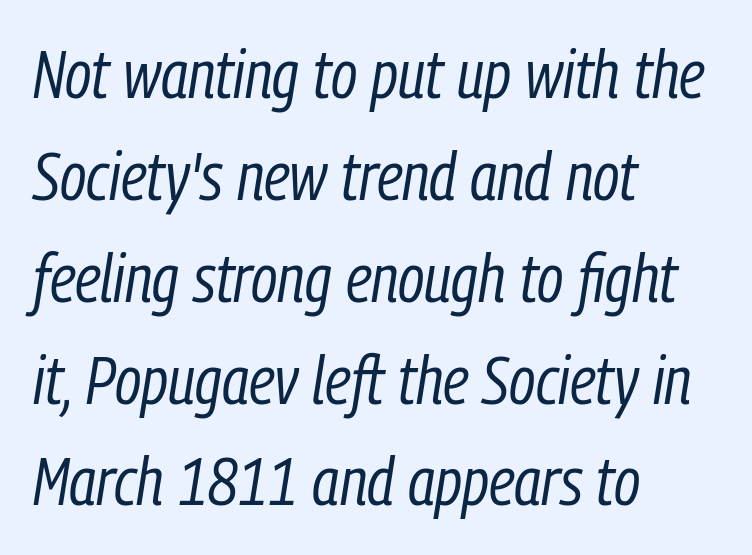
Q: Is the text bold? A: No.
Q: Is the text italic (slanted)? A: Yes, it leans right by about 9 degrees.
Q: Is the text underlined? A: No.
Q: How is the paragraph aligned? A: Left-aligned.
Q: Is the spacing between letters normal or unusually wide? A: Normal.
Q: Is the spacing between lines tight, normal or loose? A: Normal.
Q: Width (condensed, normal, or wide)? A: Condensed.
Q: Stroke contrast? A: Low.
Q: x-height? A: Medium.
Q: Monospaced? A: No.
